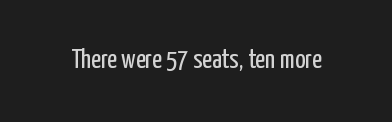
{"italic": "no", "bold": "no", "underline": "no", "letter_spacing": "normal", "letter_spacing_em": 0.0, "glyph_px": 27}
